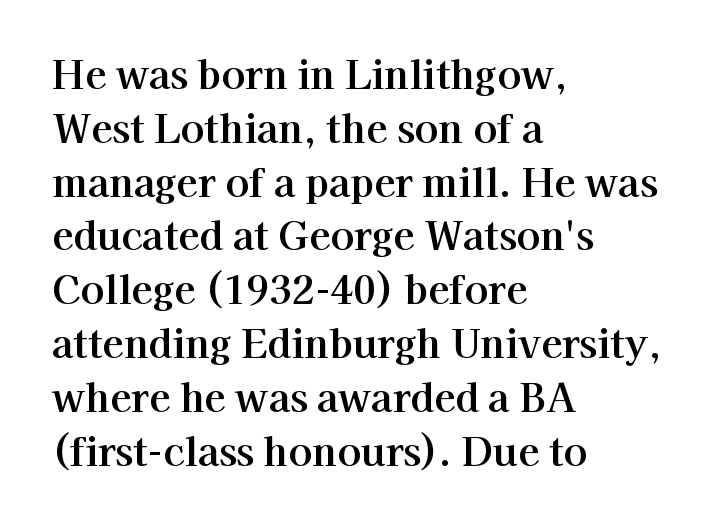
{"serif": "yes", "italic": "no", "width": "normal", "stroke_contrast": "high", "x_height": "medium", "monospaced": "no", "underline": "no", "align": "left", "line_spacing": "normal", "line_spacing_ratio": 1.38, "letter_spacing": "normal", "letter_spacing_em": 0.0, "glyph_px": 39}
